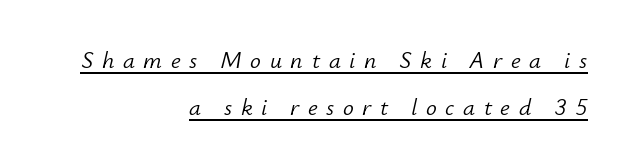
Summary of weight: not heavy and not bold. Does the leading feel generous? Absolutely, it's lavish. Notice how a bar underscores the lettering throughout. Spacing between characters has been opened up far beyond the box default. Horizontally, the lines are justified to the trailing edge only. Characters are canted at an angle relative to the baseline's perpendicular.
